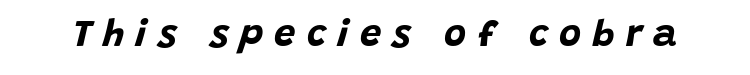
Q: Is the text bold? A: Yes.
Q: Is the text italic (slanted)? A: Yes, it leans right by about 15 degrees.
Q: Is the text underlined? A: No.
Q: Is the spacing between letters normal or unusually wide? A: Unusually wide.
Q: Width (condensed, normal, or wide)? A: Normal.
Q: Stroke contrast? A: Low.
Q: x-height? A: Large.
Q: Monospaced? A: No.
